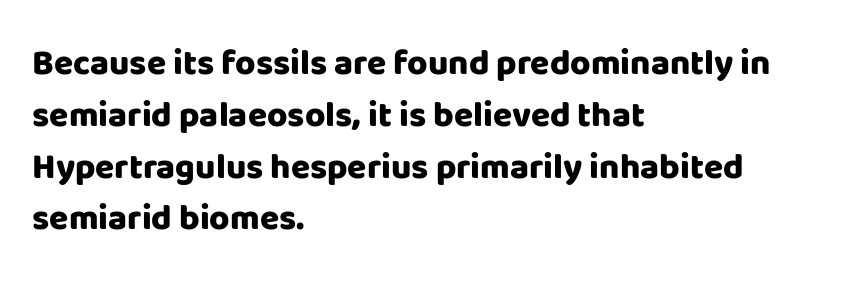
Posture: upright roman. On the weight axis this lands at bold, roughly 700. Leading matches the norm, producing a regular column. The face used here is rendered with its standard letterfit.
